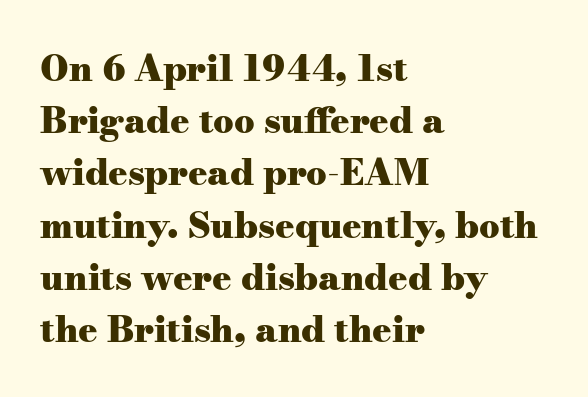
Posture: vertical. Is the letter spacing exaggerated? No — it looks like the ordinary default. If you drew a ruler down the left edge, every line would touch it. Note the varied advance widths — an 'i' is clearly narrower than an 'm'.
